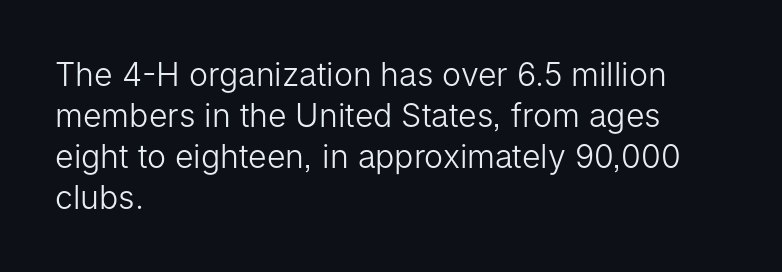
The image shows 32 px light sans-serif type, upright; set left-aligned, normal line spacing (1.28x), normal letter spacing, not underlined; low stroke contrast and a medium x-height.
